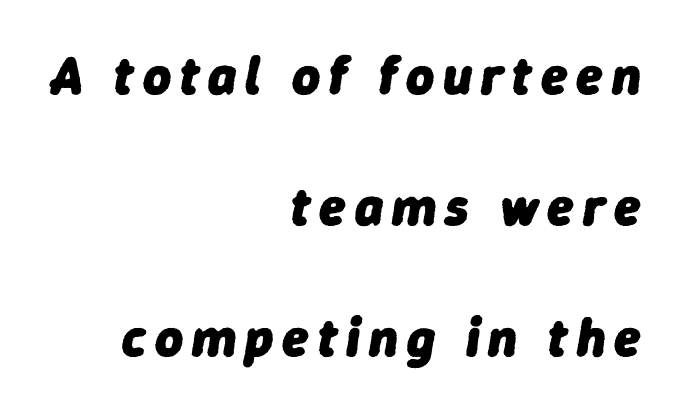
The passage shown is not underscored anywhere. Think of a printed novel: that variable character pitch is what you see here. Leading is clearly above the norm, producing a sparse column. The characters look thick and weighty, a clear bold.
